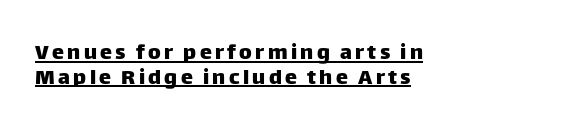
Q: Is the text italic (slanted)? A: No, it is upright.
Q: Is the text underlined? A: Yes.
Q: How is the paragraph aligned? A: Left-aligned.
Q: Is the spacing between lines tight, normal or loose? A: Tight.
